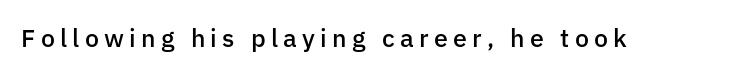
Q: Is the text bold? A: Semi-bold.
Q: Is the text italic (slanted)? A: No, it is upright.
Q: Is the text underlined? A: No.
Q: Is the spacing between letters normal or unusually wide? A: Unusually wide.
